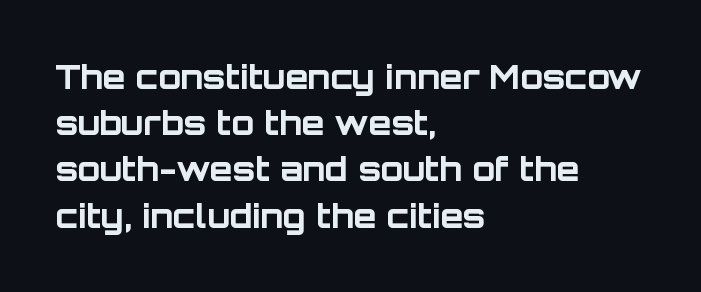
The letters stand straight up with perfectly vertical stems. Do the characters align in a grid? No, the font is proportional. Between one letter and the next there's only the usual sliver of space. Horizontal alignment here is leftward, the default for most running prose. Lines of text with bare space underneath. Emphasis by weight is at full strength: bold.
